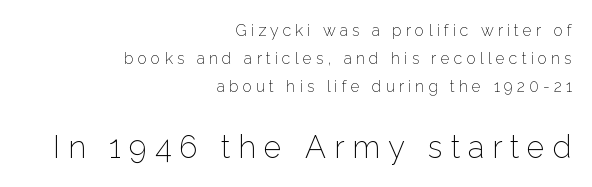
Q: Is the text bold? A: No.
Q: Is the text italic (slanted)? A: No, it is upright.
Q: Is the typeface a serif or a sans-serif typeface? A: Sans-serif.
Q: Is the text underlined? A: No.
Q: How is the paragraph aligned? A: Right-aligned.
Q: Is the spacing between letters normal or unusually wide? A: Unusually wide.
Q: Which block of text is set in a larger size, the first (top) or the second (bottom)? A: The second (bottom) one.
Q: Width (condensed, normal, or wide)? A: Normal.
Q: Stroke contrast? A: Low.
Q: x-height? A: Medium.
Q: Monospaced? A: No.
